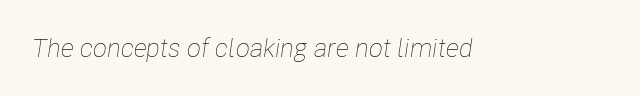
Q: Is the text bold? A: No.
Q: Is the text italic (slanted)? A: Yes, it leans right by about 8 degrees.
Q: Is the text underlined? A: No.
Q: Is the spacing between letters normal or unusually wide? A: Normal.
